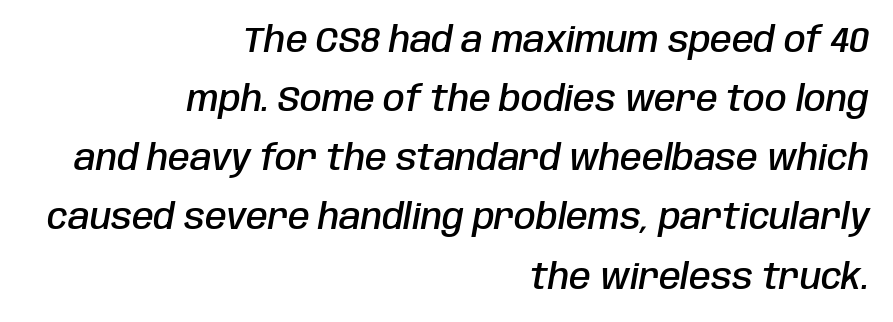
{"italic": "yes", "lean": "right", "slant_degrees": 10, "bold": "semi", "weight": "semibold", "width": "condensed", "stroke_contrast": "low", "x_height": "large", "monospaced": "no", "underline": "no", "align": "right", "line_spacing": "normal", "line_spacing_ratio": 1.69, "letter_spacing": "normal", "letter_spacing_em": 0.0, "glyph_px": 35}
